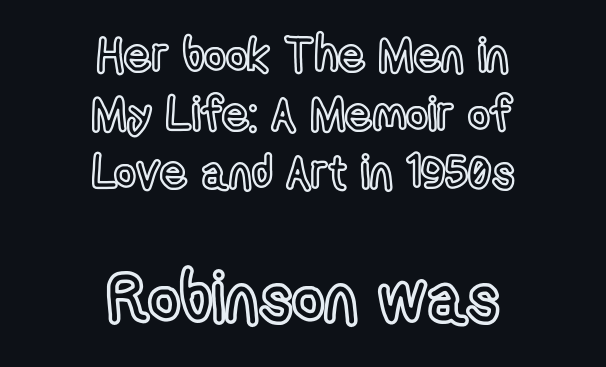
{"italic": "no", "width": "condensed", "x_height": "medium", "monospaced": "no", "underline": "no", "align": "center", "line_spacing": "normal", "line_spacing_ratio": 1.25, "letter_spacing": "normal", "letter_spacing_em": 0.0, "larger_block": "second", "size_ratio": 1.49, "glyph_px": 70}
